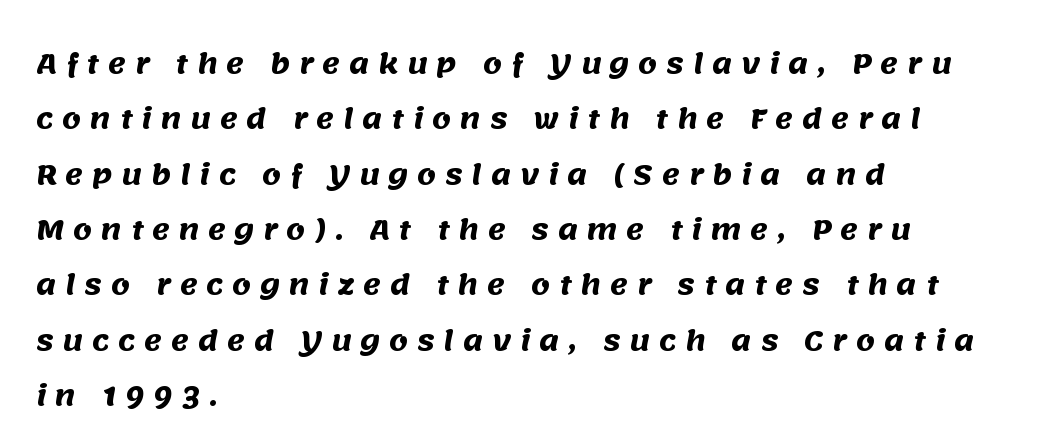
The image shows 27 px bold type; set left-aligned, loose line spacing (2.05x), unusually wide letter spacing (+0.33 em), not underlined.
